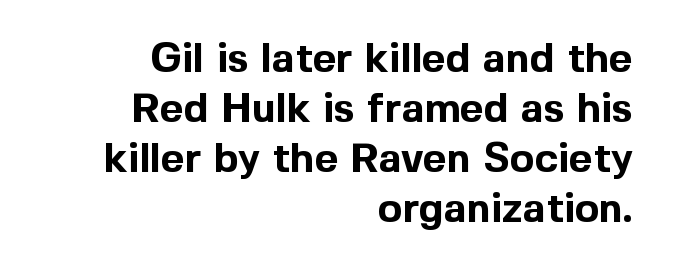
Q: Is the text bold? A: Yes.
Q: Is the text italic (slanted)? A: No, it is upright.
Q: Is the typeface a serif or a sans-serif typeface? A: Sans-serif.
Q: Is the text underlined? A: No.
Q: How is the paragraph aligned? A: Right-aligned.
Q: Is the spacing between letters normal or unusually wide? A: Normal.
Q: Width (condensed, normal, or wide)? A: Normal.
Q: x-height? A: Medium.
Q: Monospaced? A: No.
